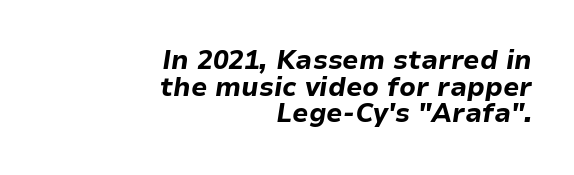
{"italic": "yes", "lean": "right", "slant_degrees": 9, "bold": "yes", "underline": "no", "align": "right", "line_spacing": "tight", "line_spacing_ratio": 1.02, "letter_spacing": "normal", "letter_spacing_em": 0.0, "glyph_px": 26}
